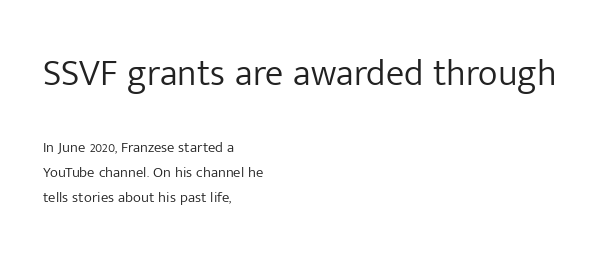
Rule under the text: the space is simply empty. Serif or sans? Sans — the stroke terminals are bare. Each letter keeps its own natural width here, so spacing adapts to shape. The passage shown has conventional tracking throughout. Vertical stems look standard width or narrower in stroke. This sample is left-justified, so line endings fall wherever the words run out.
